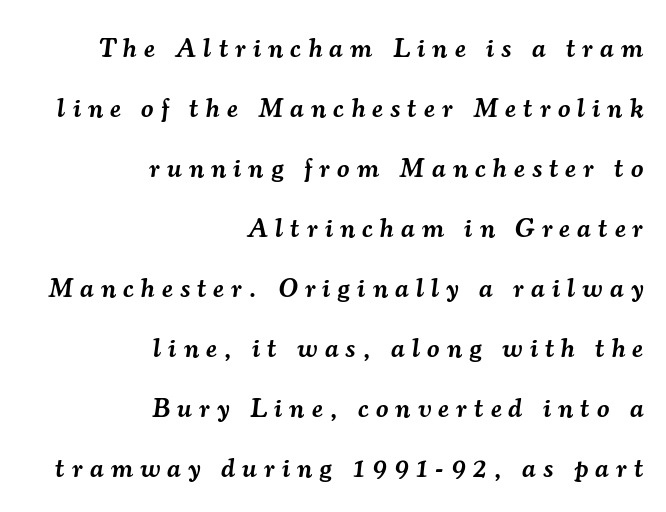
{"italic": "yes", "lean": "right", "slant_degrees": 7, "bold": "semi", "underline": "no", "align": "right", "line_spacing": "loose", "line_spacing_ratio": 2.22, "letter_spacing": "wide", "letter_spacing_em": 0.27, "glyph_px": 27}
